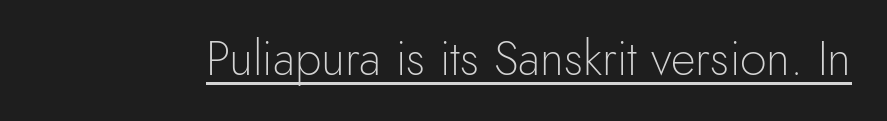
{"serif": "no", "italic": "no", "bold": "no", "weight": "light", "width": "normal", "x_height": "small", "monospaced": "no", "underline": "yes", "letter_spacing": "normal", "letter_spacing_em": 0.0, "glyph_px": 48}
